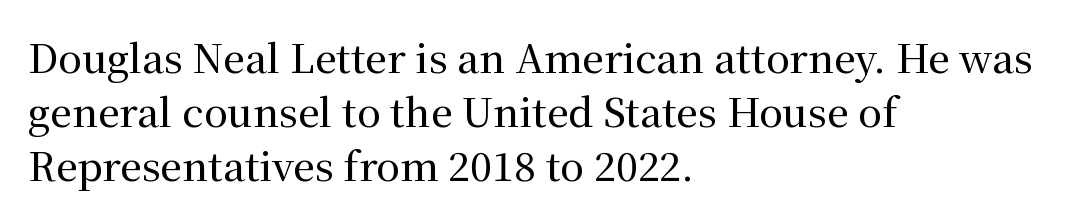
The image shows 39 px serif type, upright; set left-aligned, normal line spacing (1.38x), normal letter spacing, not underlined; medium stroke contrast and a medium x-height.
